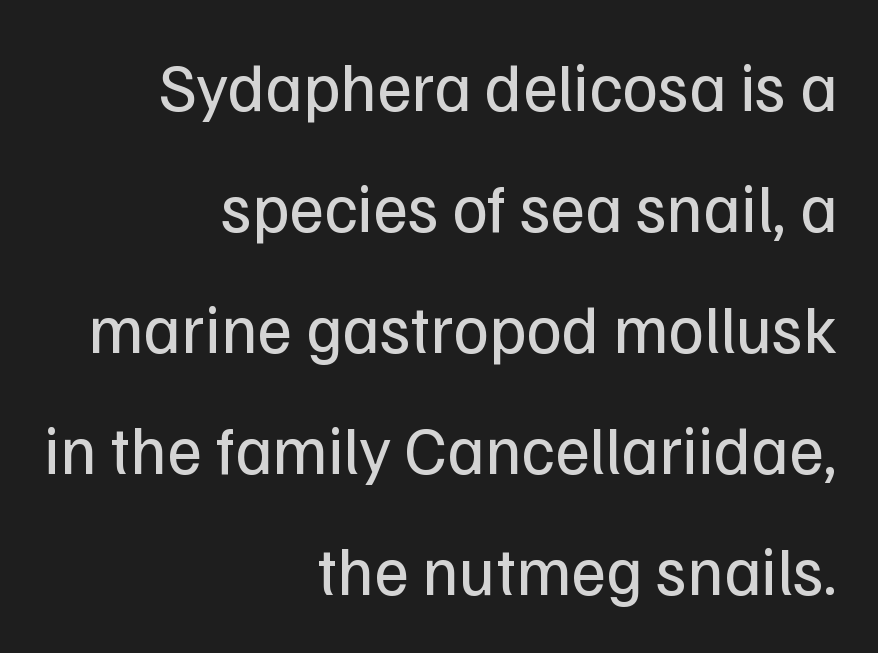
{"serif": "no", "italic": "no", "bold": "no", "weight": "regular", "width": "normal", "stroke_contrast": "low", "x_height": "medium", "monospaced": "no", "underline": "no", "align": "right", "line_spacing_ratio": 1.78, "letter_spacing": "normal", "letter_spacing_em": 0.0, "glyph_px": 68}
